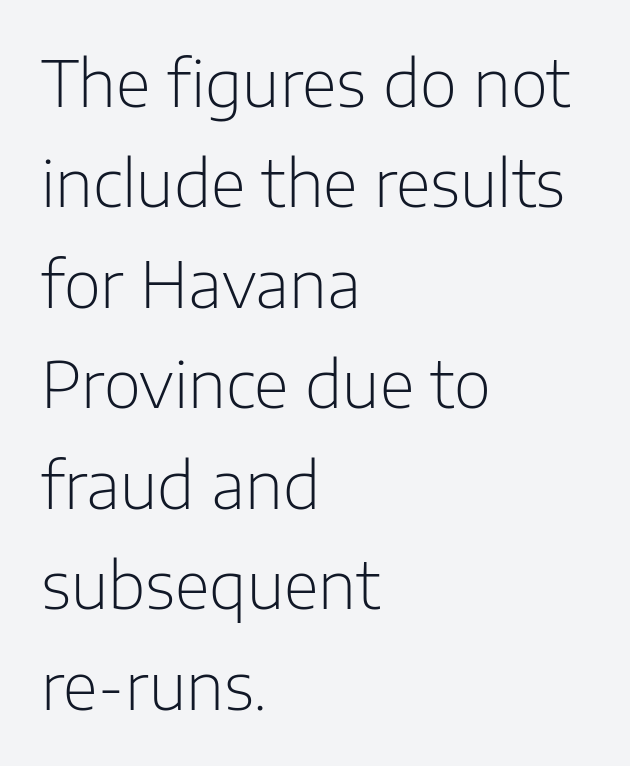
Q: Is the text bold? A: No.
Q: Is the text italic (slanted)? A: No, it is upright.
Q: Is the typeface a serif or a sans-serif typeface? A: Sans-serif.
Q: Is the text underlined? A: No.
Q: How is the paragraph aligned? A: Left-aligned.
Q: Is the spacing between letters normal or unusually wide? A: Normal.
Q: Is the spacing between lines tight, normal or loose? A: Normal.
Q: Width (condensed, normal, or wide)? A: Normal.
Q: Stroke contrast? A: Low.
Q: x-height? A: Medium.
Q: Monospaced? A: No.
